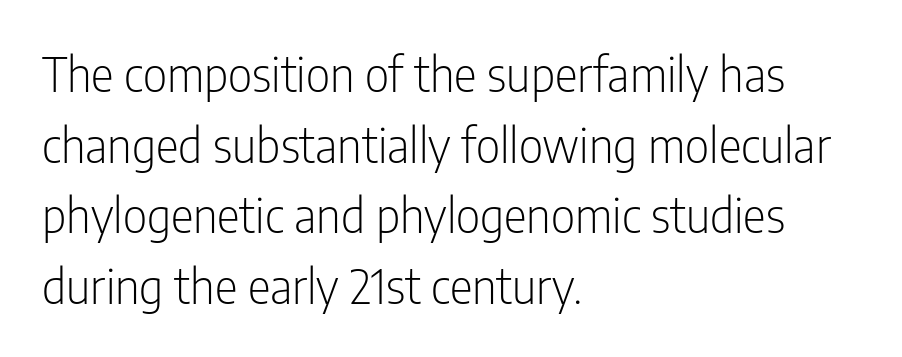
The image shows 48 px light, condensed sans-serif type, upright; set left-aligned, normal line spacing (1.47x), normal letter spacing, not underlined; low stroke contrast and a medium x-height.
